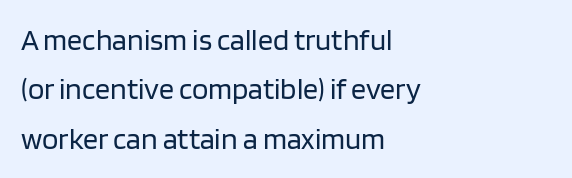
Q: Is the text bold? A: No.
Q: Is the text italic (slanted)? A: No, it is upright.
Q: Is the typeface a serif or a sans-serif typeface? A: Sans-serif.
Q: Is the text underlined? A: No.
Q: How is the paragraph aligned? A: Left-aligned.
Q: Is the spacing between letters normal or unusually wide? A: Normal.
Q: Is the spacing between lines tight, normal or loose? A: Normal.
Q: Width (condensed, normal, or wide)? A: Normal.
Q: Stroke contrast? A: Low.
Q: x-height? A: Large.
Q: Monospaced? A: No.
